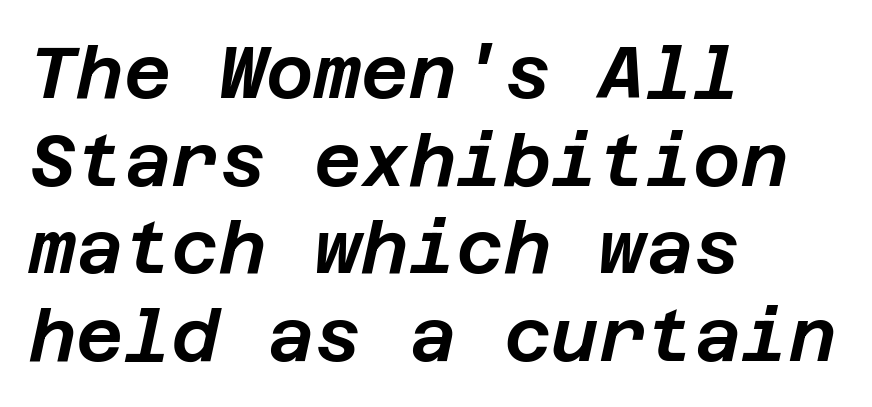
The image shows 73 px text type, italic (leaning right); set left-aligned, line spacing 1.2x, normal letter spacing, not underlined; low stroke contrast and a large x-height.
